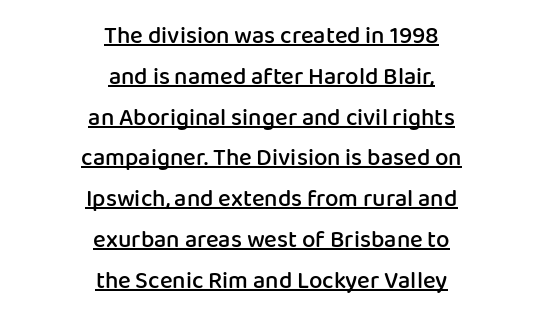
Neither beginnings nor endings align; midpoints do. Ordinary non-slanted type is in use. Short note: letters normally spaced. Strokes here are thickened, but only to semibold level. What's the leading like? Ordinary, nothing unusual.
